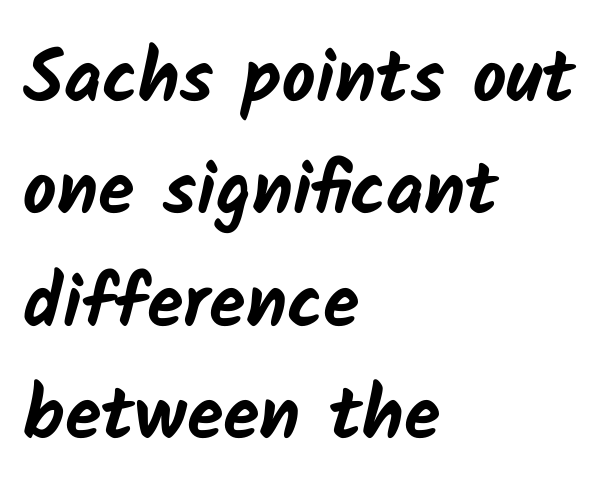
Regarding leading, the lines here are spaced in the standard way. The passage shown is typeset with a sans-serif family. Just letters on the line, the space beneath them empty. What weight is shown? A full bold with thick strokes.
